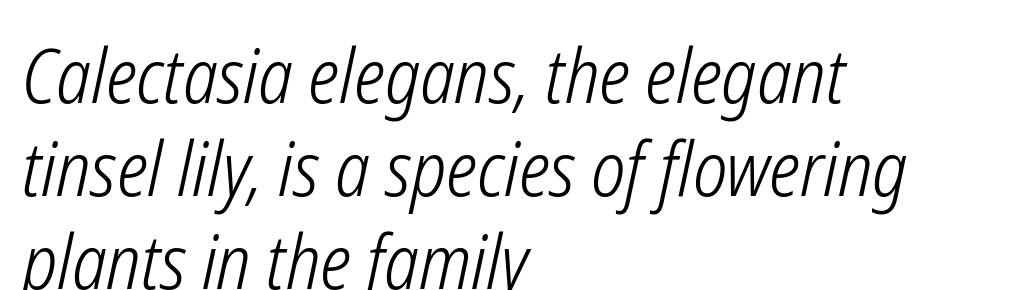
Q: Is the text bold? A: No.
Q: Is the text italic (slanted)? A: Yes, it leans right by about 12 degrees.
Q: Is the text underlined? A: No.
Q: How is the paragraph aligned? A: Left-aligned.
Q: Is the spacing between letters normal or unusually wide? A: Normal.
Q: Width (condensed, normal, or wide)? A: Condensed.
Q: Stroke contrast? A: Low.
Q: x-height? A: Medium.
Q: Monospaced? A: No.
